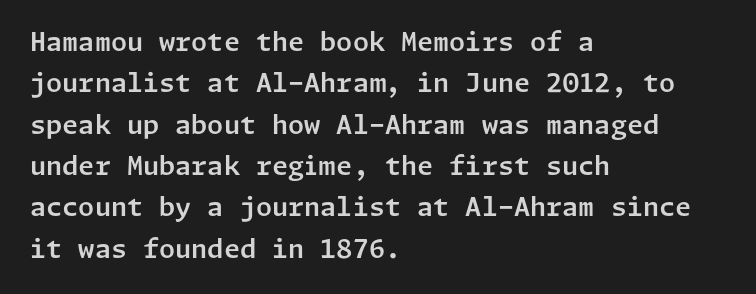
{"italic": "no", "underline": "no", "align": "left", "line_spacing": "normal", "line_spacing_ratio": 1.59, "letter_spacing": "normal", "letter_spacing_em": 0.0, "glyph_px": 26}
